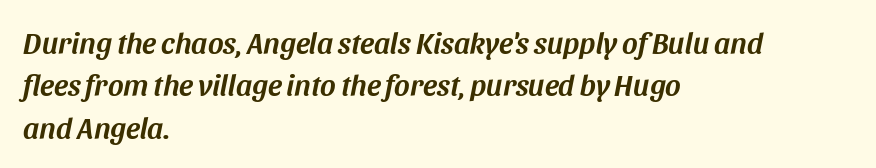
Q: Is the text italic (slanted)? A: Yes, it leans right by about 11 degrees.
Q: Is the text underlined? A: No.
Q: How is the paragraph aligned? A: Left-aligned.
Q: Is the spacing between letters normal or unusually wide? A: Normal.
Q: Is the spacing between lines tight, normal or loose? A: Normal.
Q: Width (condensed, normal, or wide)? A: Normal.
Q: Stroke contrast? A: Medium.
Q: x-height? A: Large.
Q: Monospaced? A: No.
